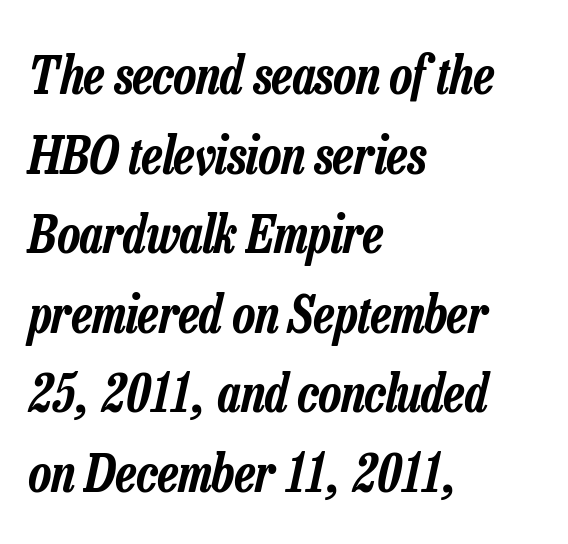
Note the varied advance widths — an 'i' is clearly narrower than an 'm'. Glyph-to-glyph distance matches everyday printed text. The rows are spaced the way most documents space them. The baseline area is clear.
